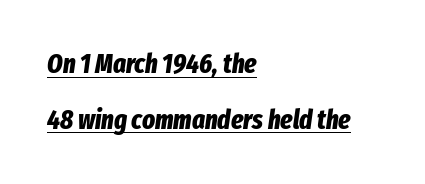
{"italic": "yes", "lean": "right", "slant_degrees": 8, "bold": "yes", "underline": "yes", "align": "left", "line_spacing": "loose", "line_spacing_ratio": 2.06, "letter_spacing": "normal", "letter_spacing_em": 0.0, "glyph_px": 27}
